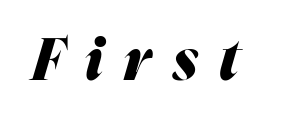
Q: Is the text bold? A: Yes.
Q: Is the text italic (slanted)? A: Yes, it leans right by about 16 degrees.
Q: Is the text underlined? A: No.
Q: Is the spacing between letters normal or unusually wide? A: Unusually wide.
Q: Width (condensed, normal, or wide)? A: Normal.
Q: Stroke contrast? A: Medium.
Q: x-height? A: Medium.
Q: Monospaced? A: No.
